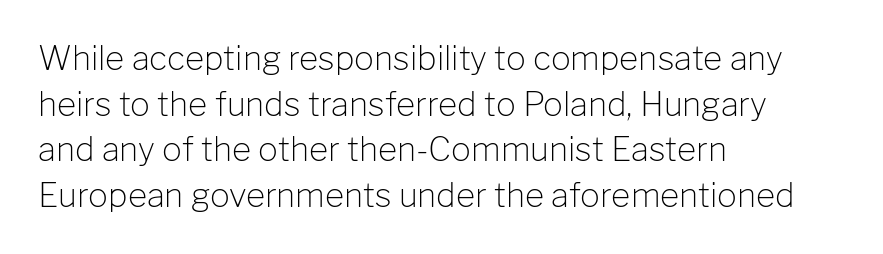
The image shows 33 px light sans-serif type, upright; set left-aligned, normal line spacing (1.38x), normal letter spacing, not underlined; low stroke contrast and a medium x-height.
